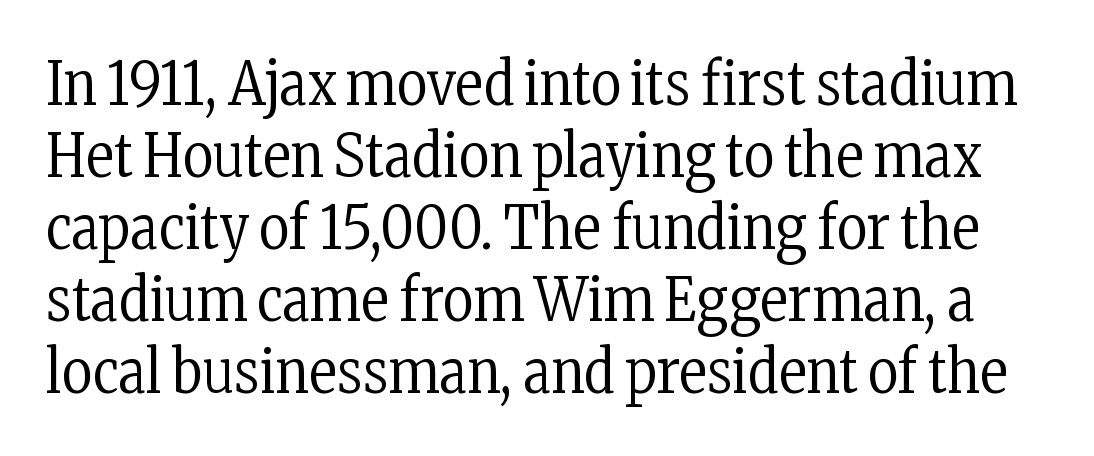
The image shows 59 px regular-weight, condensed serif type, upright; set line spacing 1.22x, normal letter spacing, not underlined; low stroke contrast and a medium x-height.
